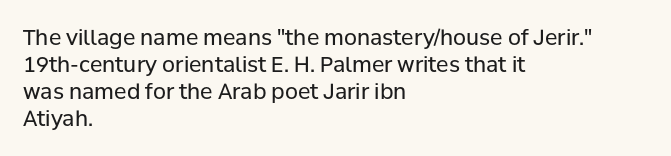
These lines keep a tight, regular rhythm from letter to letter. The rows are spaced the way most documents space them. Nothing heavy about these letters — not bold at all. A roman cut, with each character standing at attention. Check under the words: just untouched page. All the whitespace from short lines collects on the right.
